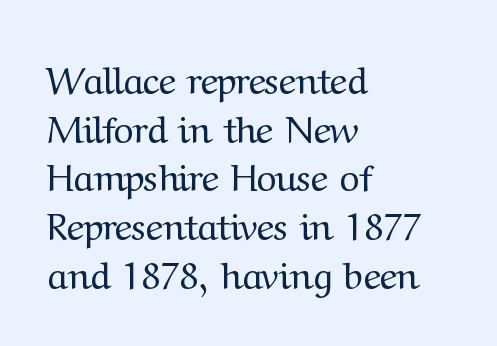
{"serif": "yes", "italic": "no", "bold": "no", "weight": "regular", "width": "normal", "stroke_contrast": "medium", "x_height": "medium", "monospaced": "no", "underline": "no", "align": "left", "line_spacing": "normal", "line_spacing_ratio": 1.28, "letter_spacing": "normal", "letter_spacing_em": 0.0, "glyph_px": 38}
